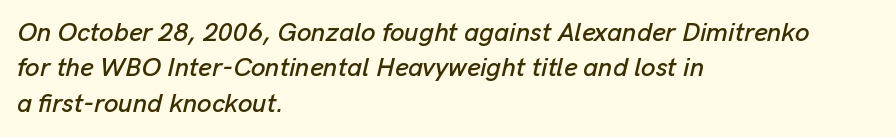
Short note: letters normally spaced. The text carries the slant typical of an italic or oblique font. The line-height multiplier appears to be the usual default. The gap between lines stays unmarked. Compared with a centered layout, this one pins lines to the left instead.
